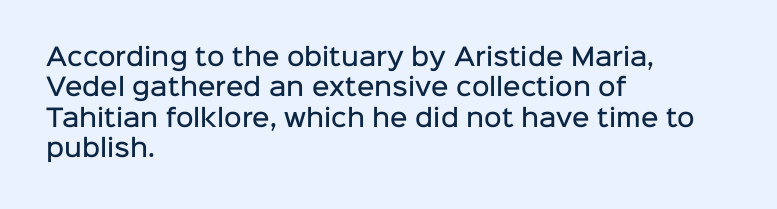
The image shows 24 px text type, upright; set left-aligned, normal line spacing (1.27x), normal letter spacing, not underlined.
